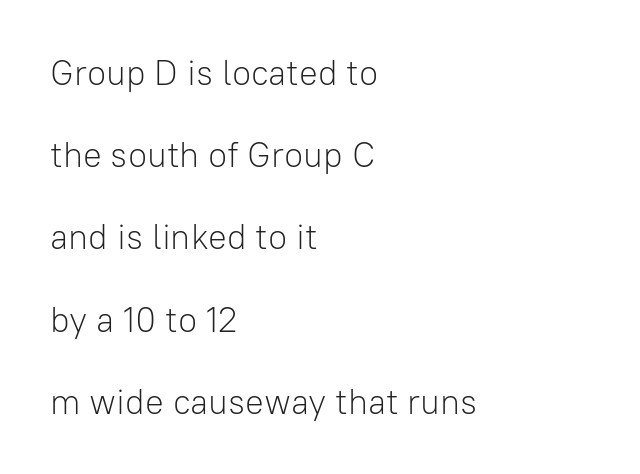
The image shows 35 px light sans-serif type, upright; set left-aligned, loose line spacing (2.35x), normal letter spacing, not underlined; low stroke contrast and a medium x-height.
